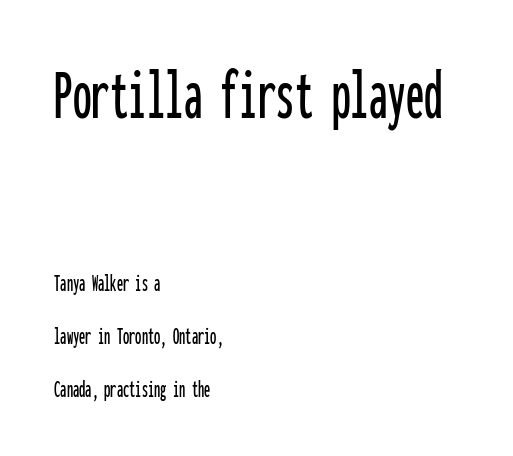
{"serif": "no", "italic": "no", "width": "condensed", "stroke_contrast": "low", "x_height": "medium", "monospaced": "yes", "underline": "no", "align": "left", "line_spacing": "loose", "line_spacing_ratio": 2.11, "letter_spacing": "normal", "letter_spacing_em": 0.0, "larger_block": "first", "size_ratio": 2.96, "glyph_px": 74}
